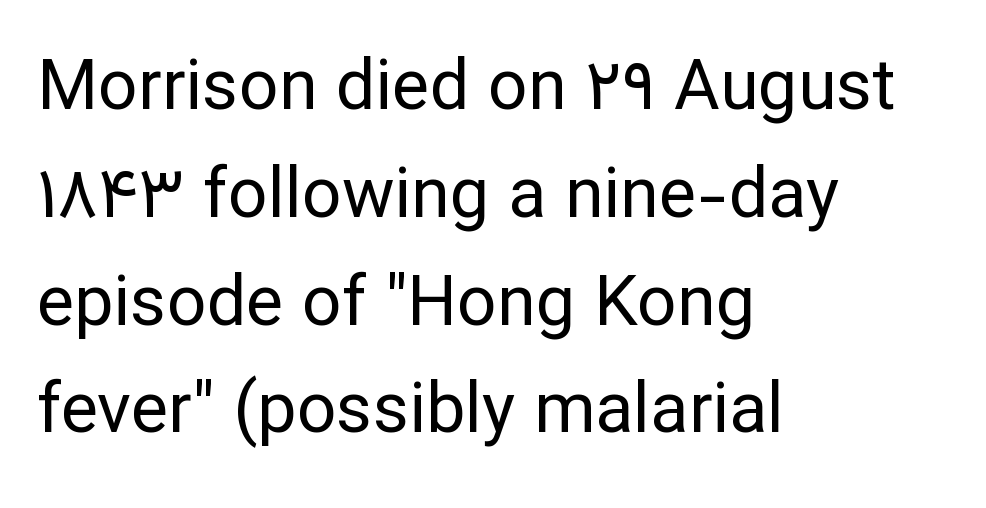
Q: Is the text bold? A: No.
Q: Is the text italic (slanted)? A: No, it is upright.
Q: Is the typeface a serif or a sans-serif typeface? A: Sans-serif.
Q: Is the text underlined? A: No.
Q: How is the paragraph aligned? A: Left-aligned.
Q: Is the spacing between letters normal or unusually wide? A: Normal.
Q: Is the spacing between lines tight, normal or loose? A: Normal.
Q: Width (condensed, normal, or wide)? A: Normal.
Q: Stroke contrast? A: Low.
Q: x-height? A: Medium.
Q: Monospaced? A: No.
